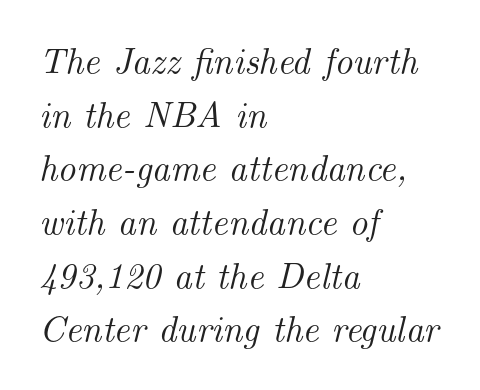
Q: Is the text italic (slanted)? A: Yes, it leans right by about 14 degrees.
Q: Is the typeface a serif or a sans-serif typeface? A: Serif.
Q: Is the text underlined? A: No.
Q: How is the paragraph aligned? A: Left-aligned.
Q: Is the spacing between letters normal or unusually wide? A: Normal.
Q: Is the spacing between lines tight, normal or loose? A: Normal.
Q: Width (condensed, normal, or wide)? A: Normal.
Q: Stroke contrast? A: Medium.
Q: x-height? A: Small.
Q: Monospaced? A: No.
